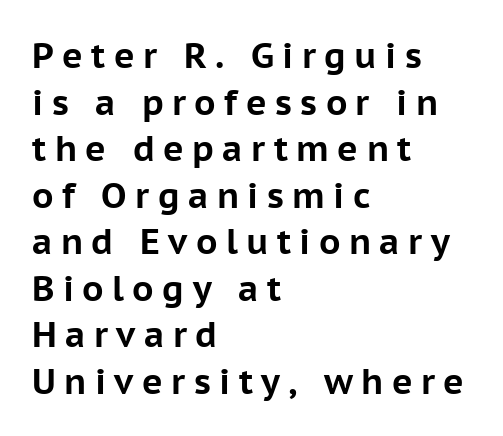
The image shows 35 px bold sans-serif type, upright; set left-aligned, normal line spacing (1.33x), unusually wide letter spacing (+0.24 em), not underlined; low stroke contrast and a medium x-height.
